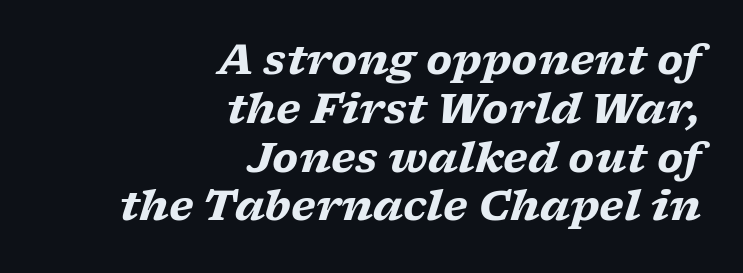
You could not count columns in this text — the font is proportionally spaced. Is the type bold? Yes — the strokes are clearly thick and heavy. A clean baseline with only descenders dipping below it. Is this a sans? No — the strokes have serifs. These lines stack with their right ends in a neat column.
